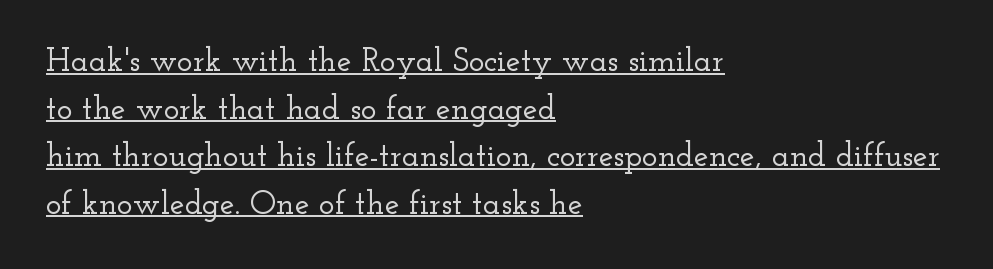
{"serif": "yes", "italic": "no", "width": "wide", "stroke_contrast": "low", "x_height": "small", "monospaced": "no", "underline": "yes", "align": "left", "line_spacing": "normal", "line_spacing_ratio": 1.44, "letter_spacing": "normal", "letter_spacing_em": 0.0, "glyph_px": 33}
